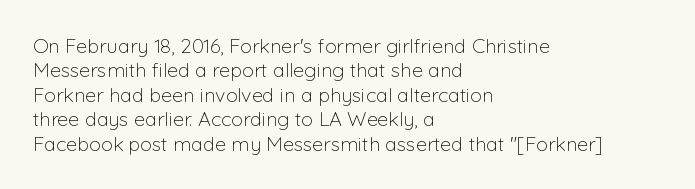
Q: Is the text bold? A: No.
Q: Is the text italic (slanted)? A: No, it is upright.
Q: Is the text underlined? A: No.
Q: How is the paragraph aligned? A: Left-aligned.
Q: Is the spacing between letters normal or unusually wide? A: Normal.
